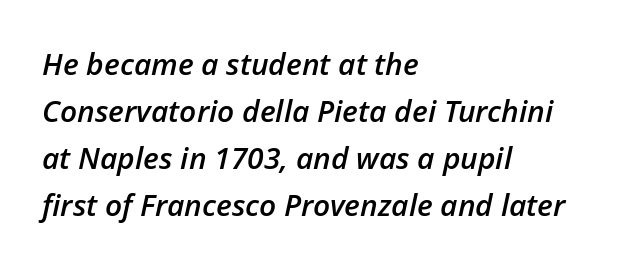
Q: Is the text bold? A: Semi-bold.
Q: Is the text italic (slanted)? A: Yes, it leans right by about 12 degrees.
Q: Is the text underlined? A: No.
Q: How is the paragraph aligned? A: Left-aligned.
Q: Is the spacing between letters normal or unusually wide? A: Normal.
Q: Is the spacing between lines tight, normal or loose? A: Normal.
Q: Width (condensed, normal, or wide)? A: Normal.
Q: Stroke contrast? A: Low.
Q: x-height? A: Medium.
Q: Monospaced? A: No.
